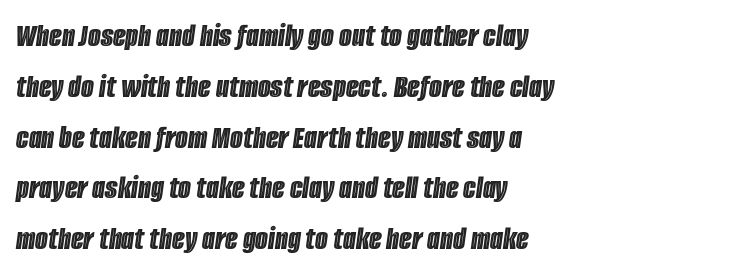
The image shows 33 px condensed type, italic (leaning right); set left-aligned, normal line spacing (1.54x), normal letter spacing, not underlined; a large x-height.
